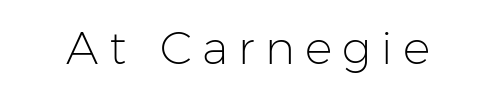
Q: Is the text bold? A: No.
Q: Is the text italic (slanted)? A: No, it is upright.
Q: Is the typeface a serif or a sans-serif typeface? A: Sans-serif.
Q: Is the text underlined? A: No.
Q: Is the spacing between letters normal or unusually wide? A: Unusually wide.
Q: Width (condensed, normal, or wide)? A: Normal.
Q: Stroke contrast? A: Low.
Q: x-height? A: Medium.
Q: Monospaced? A: No.
